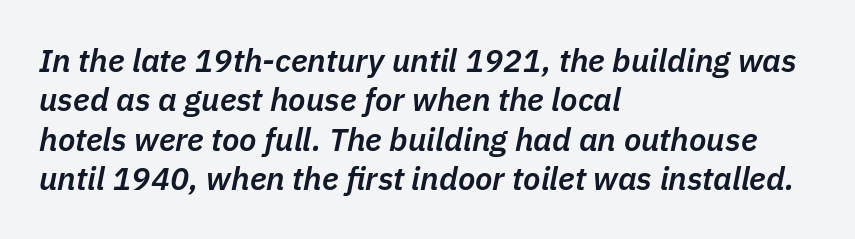
A typesetter would call this zero additional tracking. The lettering tilts uniformly, giving the passage an italic look. Note the varied advance widths — an 'i' is clearly narrower than an 'm'. Decoration check: the copy has no underline.
